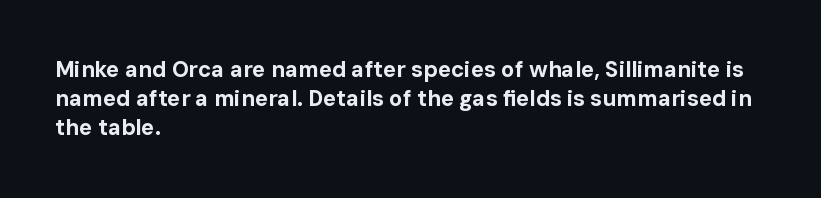
The image shows 22 px bold type, upright; set left-aligned, normal line spacing (1.32x), normal letter spacing, not underlined.
